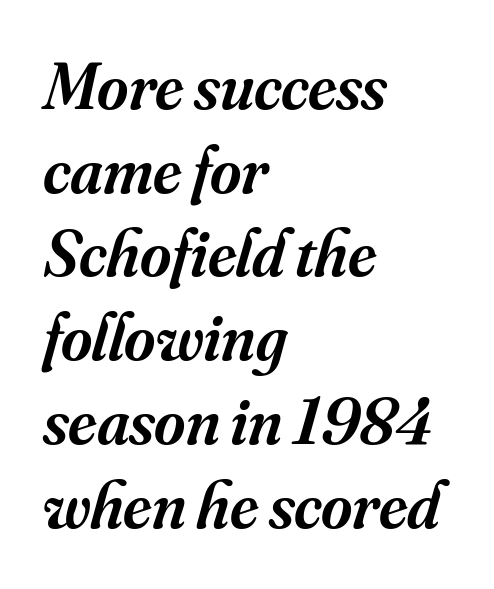
Q: Is the text bold? A: Semi-bold.
Q: Is the text italic (slanted)? A: Yes, it leans right by about 16 degrees.
Q: Is the typeface a serif or a sans-serif typeface? A: Serif.
Q: Is the text underlined? A: No.
Q: How is the paragraph aligned? A: Left-aligned.
Q: Is the spacing between letters normal or unusually wide? A: Normal.
Q: Is the spacing between lines tight, normal or loose? A: Normal.
Q: Width (condensed, normal, or wide)? A: Normal.
Q: Stroke contrast? A: Medium.
Q: x-height? A: Small.
Q: Monospaced? A: No.
